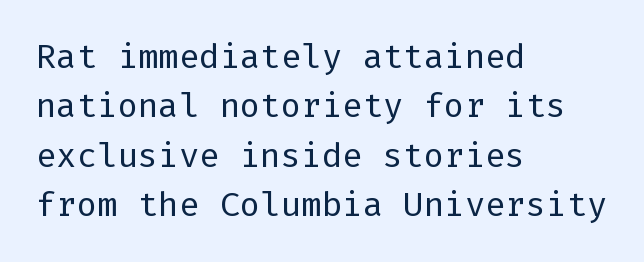
Q: Is the text bold? A: No.
Q: Is the text italic (slanted)? A: No, it is upright.
Q: Is the typeface a serif or a sans-serif typeface? A: Sans-serif.
Q: Is the text underlined? A: No.
Q: How is the paragraph aligned? A: Left-aligned.
Q: Is the spacing between letters normal or unusually wide? A: Normal.
Q: Is the spacing between lines tight, normal or loose? A: Normal.
Q: Width (condensed, normal, or wide)? A: Normal.
Q: Stroke contrast? A: Low.
Q: x-height? A: Medium.
